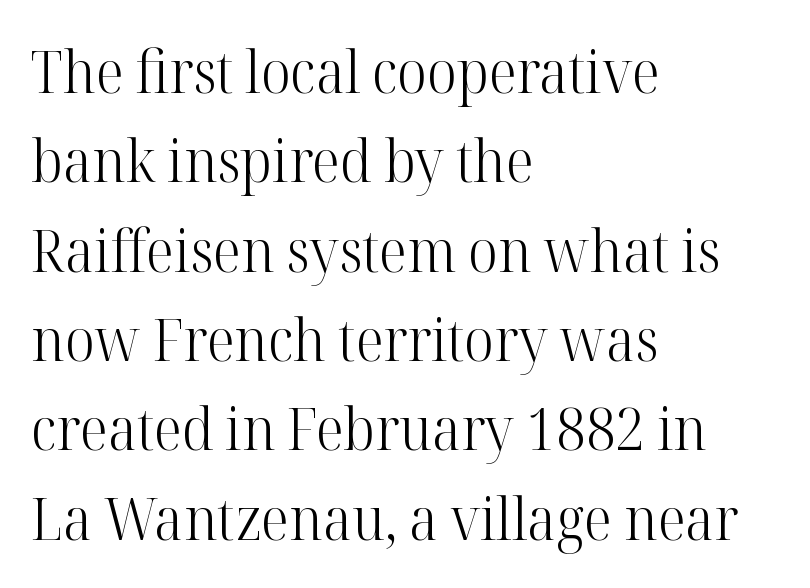
Q: Is the text bold? A: No.
Q: Is the text italic (slanted)? A: No, it is upright.
Q: Is the typeface a serif or a sans-serif typeface? A: Serif.
Q: Is the text underlined? A: No.
Q: How is the paragraph aligned? A: Left-aligned.
Q: Is the spacing between letters normal or unusually wide? A: Normal.
Q: Is the spacing between lines tight, normal or loose? A: Normal.
Q: Width (condensed, normal, or wide)? A: Normal.
Q: Stroke contrast? A: High.
Q: x-height? A: Medium.
Q: Monospaced? A: No.
